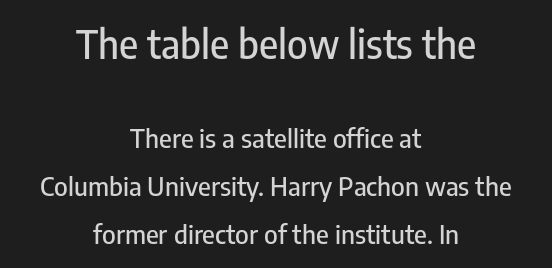
Q: Is the text italic (slanted)? A: No, it is upright.
Q: Is the typeface a serif or a sans-serif typeface? A: Sans-serif.
Q: Is the text underlined? A: No.
Q: How is the paragraph aligned? A: Centered.
Q: Is the spacing between letters normal or unusually wide? A: Normal.
Q: Which block of text is set in a larger size, the first (top) or the second (bottom)? A: The first (top) one.
Q: Width (condensed, normal, or wide)? A: Condensed.
Q: Stroke contrast? A: Low.
Q: x-height? A: Medium.
Q: Monospaced? A: No.
